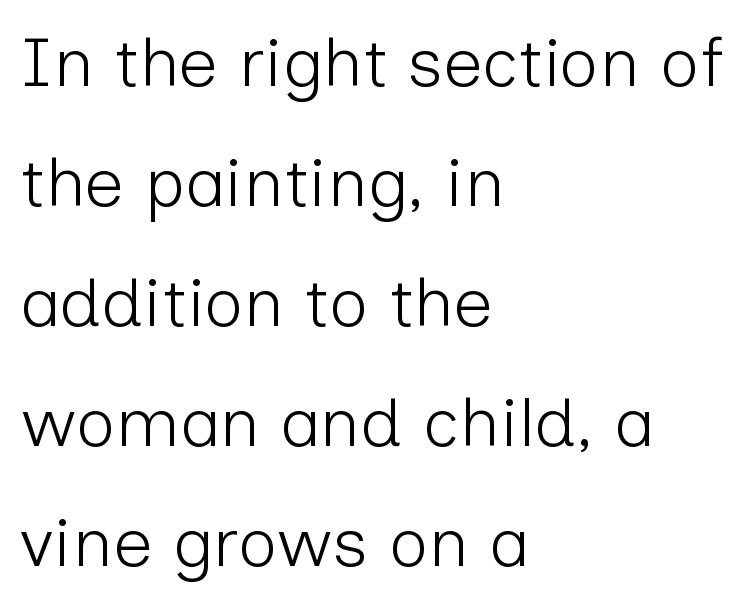
{"serif": "no", "italic": "no", "bold": "no", "weight": "light", "width": "normal", "stroke_contrast": "low", "x_height": "medium", "monospaced": "no", "underline": "no", "align": "left", "line_spacing_ratio": 1.74, "letter_spacing": "normal", "letter_spacing_em": 0.0, "glyph_px": 69}
